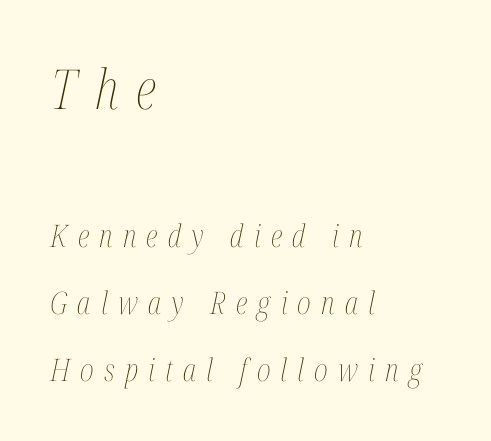
The image shows 55 px thin, condensed type, italic (leaning right); set left-aligned, loose line spacing (2.16x), unusually wide letter spacing (+0.33 em), not underlined; the first (top) block is 1.77x larger; medium stroke contrast and a medium x-height.
